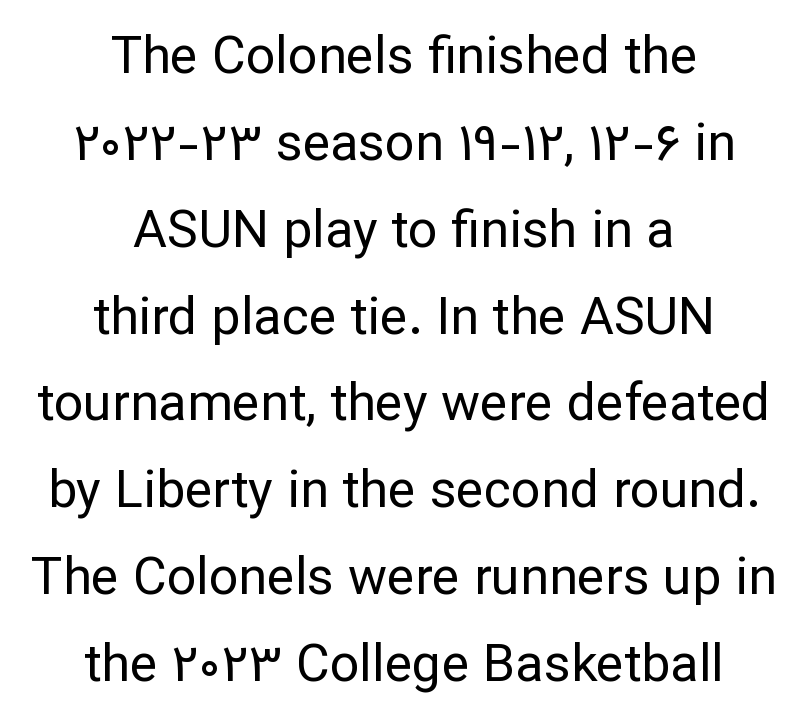
Q: Is the text bold? A: No.
Q: Is the text italic (slanted)? A: No, it is upright.
Q: Is the typeface a serif or a sans-serif typeface? A: Sans-serif.
Q: Is the text underlined? A: No.
Q: How is the paragraph aligned? A: Centered.
Q: Is the spacing between letters normal or unusually wide? A: Normal.
Q: Is the spacing between lines tight, normal or loose? A: Normal.
Q: Width (condensed, normal, or wide)? A: Normal.
Q: Stroke contrast? A: Low.
Q: x-height? A: Medium.
Q: Monospaced? A: No.
